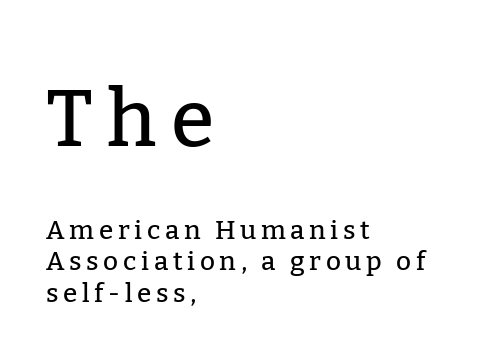
{"serif": "yes", "italic": "no", "width": "normal", "stroke_contrast": "low", "x_height": "medium", "monospaced": "no", "underline": "no", "align": "left", "line_spacing_ratio": 1.22, "larger_block": "first", "size_ratio": 3.04, "glyph_px": 79}
